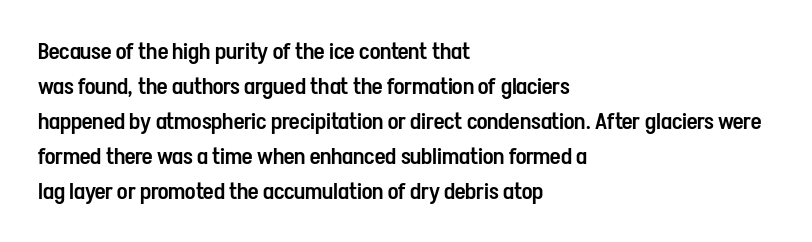
Teacher's note: observe the even left margin — that is flush-left alignment. The letters stand upright; this is a roman face. The string is rendered with underlining switched off. A somewhat darkened texture: the type is semibold rather than bold.
